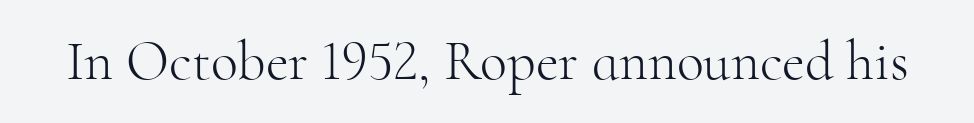
The image shows 56 px light serif type, upright; set normal letter spacing, not underlined; high stroke contrast and a small x-height.
